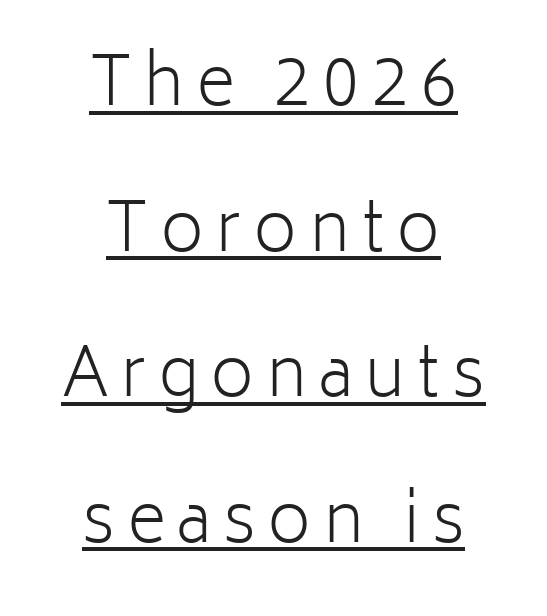
{"serif": "no", "italic": "no", "bold": "no", "weight": "light", "width": "normal", "stroke_contrast": "low", "x_height": "medium", "monospaced": "no", "underline": "yes", "align": "center", "line_spacing": "loose", "line_spacing_ratio": 2.14, "glyph_px": 68}
